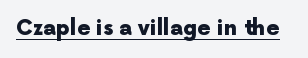
{"italic": "no", "bold": "yes", "underline": "yes", "letter_spacing": "normal", "letter_spacing_em": 0.0, "glyph_px": 21}
